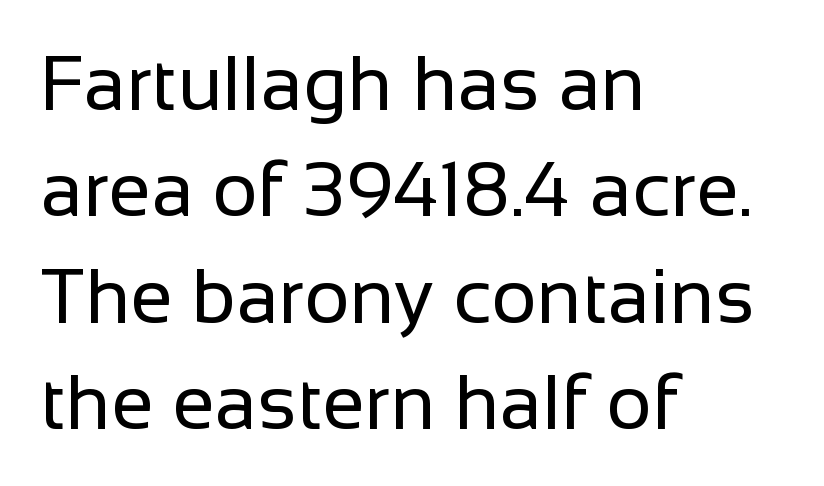
The image shows 77 px regular-weight sans-serif type, upright; set left-aligned, normal line spacing (1.38x), normal letter spacing, not underlined; low stroke contrast and a medium x-height.
